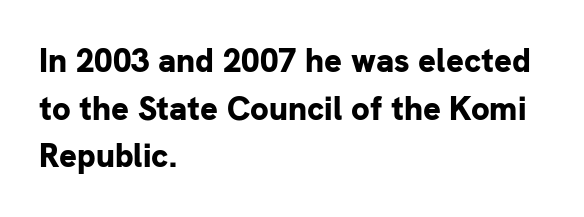
{"serif": "no", "italic": "no", "bold": "yes", "weight": "bold", "width": "normal", "stroke_contrast": "low", "x_height": "medium", "monospaced": "no", "underline": "no", "align": "left", "line_spacing": "normal", "line_spacing_ratio": 1.44, "letter_spacing": "normal", "letter_spacing_em": 0.0, "glyph_px": 33}
